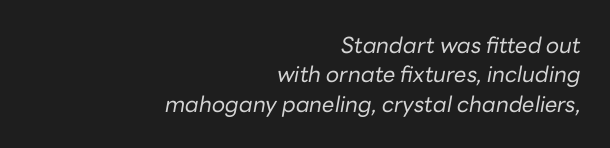
The image shows 22 px text type, italic (leaning right); set right-aligned, normal line spacing (1.33x), normal letter spacing, not underlined.
